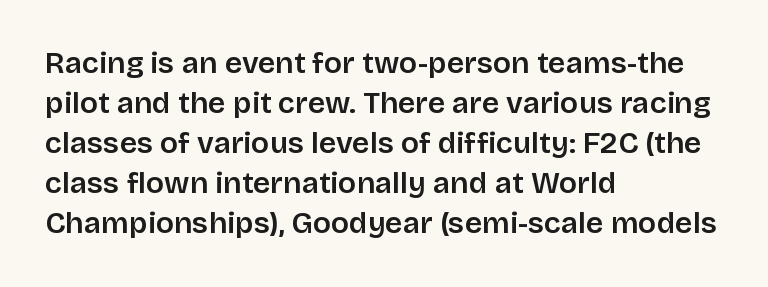
Whoever set this chose a conventional vertical rhythm. The strip under each line holds only bare page. The face used here is a semibold: visibly heavier than regular, lighter than bold. I'd call this a sans setting — the letters go barefoot.
